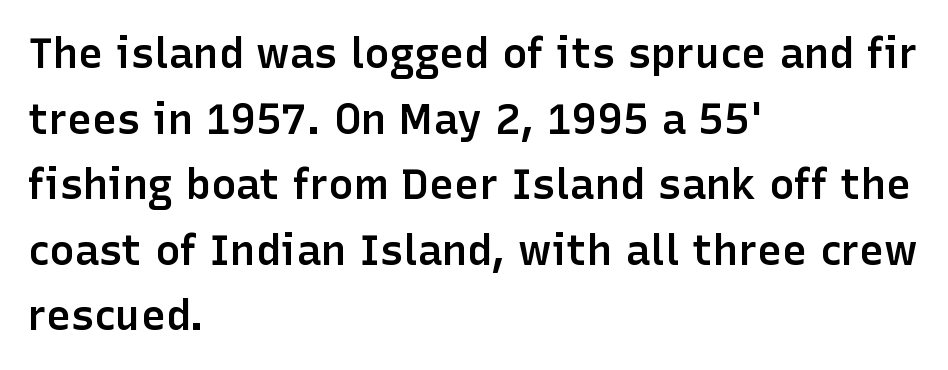
The image shows 42 px semibold sans-serif type, upright; set left-aligned, normal line spacing (1.56x), normal letter spacing, not underlined; low stroke contrast and a medium x-height.
